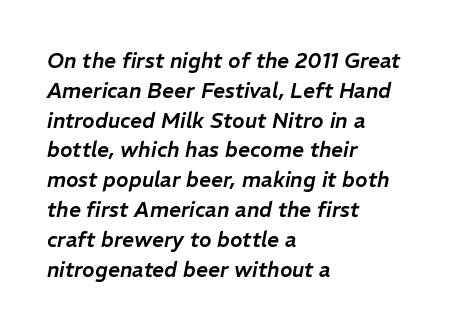
The image shows 21 px text type, italic (leaning right); set left-aligned, normal line spacing (1.42x), normal letter spacing, not underlined.
